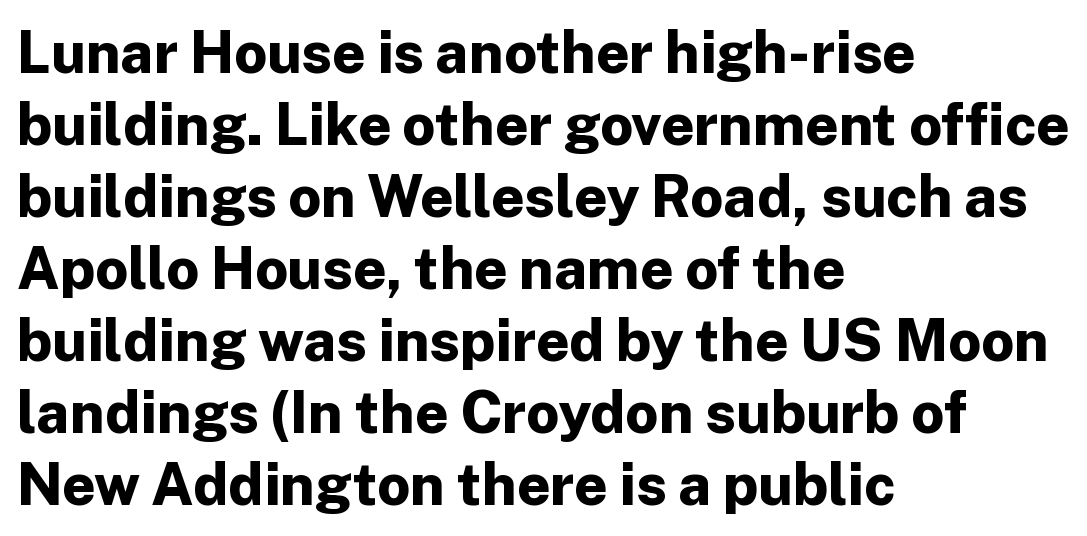
You could call the tracking neutral — neither tight nor loose. Every row of glyphs begins at an identical x-position on the left. Serifs: no, the terminals of the letterforms are clean. Note the varied advance widths — an 'i' is clearly narrower than an 'm'. Heavy, bold letterforms. Underline: absent.
